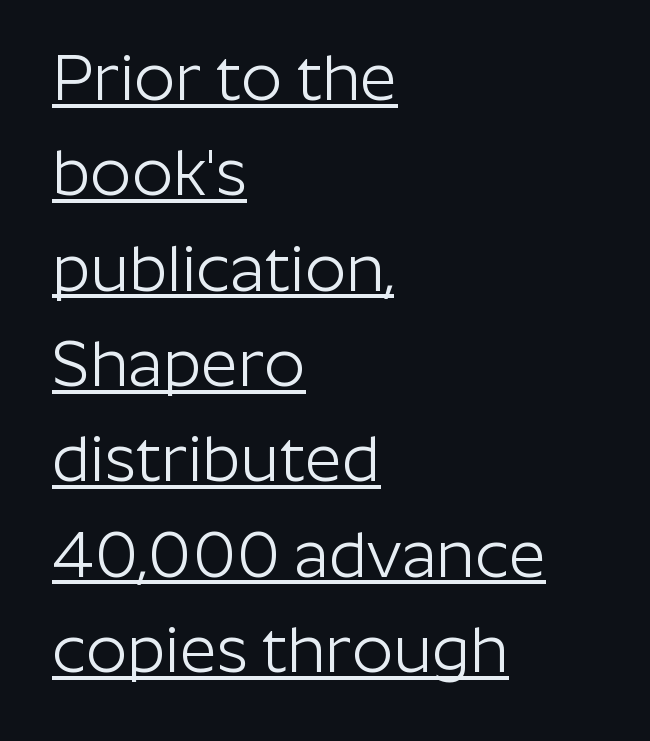
The image shows 64 px light sans-serif type, upright; set left-aligned, normal line spacing (1.49x), normal letter spacing, underlined; low stroke contrast and a medium x-height.
